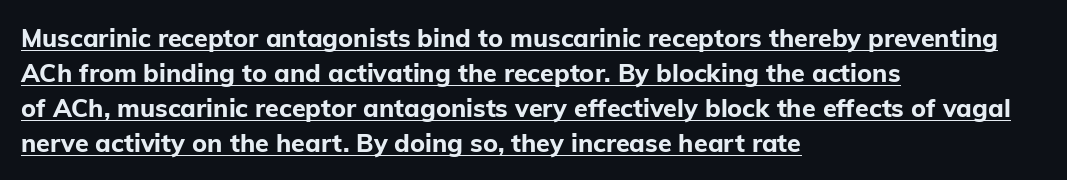
{"italic": "no", "bold": "yes", "underline": "yes", "align": "left", "line_spacing": "normal", "line_spacing_ratio": 1.4, "letter_spacing": "normal", "letter_spacing_em": 0.0, "glyph_px": 25}
